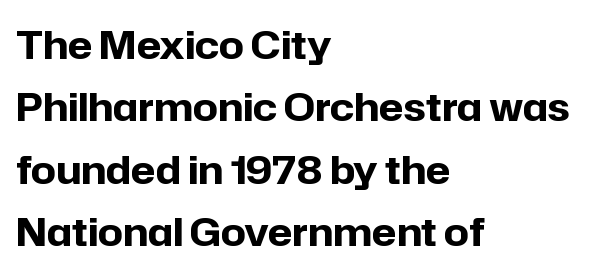
Q: Is the text bold? A: Yes.
Q: Is the text italic (slanted)? A: No, it is upright.
Q: Is the typeface a serif or a sans-serif typeface? A: Sans-serif.
Q: Is the text underlined? A: No.
Q: How is the paragraph aligned? A: Left-aligned.
Q: Is the spacing between letters normal or unusually wide? A: Normal.
Q: Is the spacing between lines tight, normal or loose? A: Normal.
Q: Width (condensed, normal, or wide)? A: Normal.
Q: Stroke contrast? A: Low.
Q: x-height? A: Medium.
Q: Monospaced? A: No.
